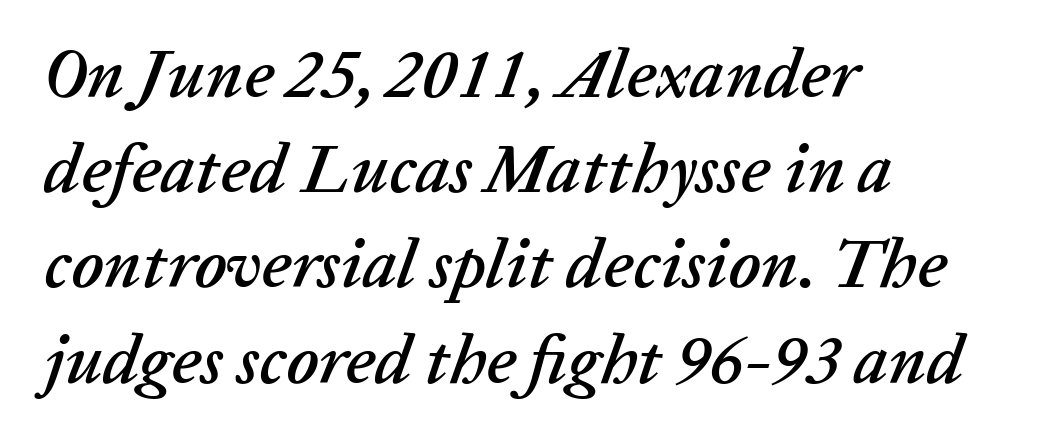
The designer left line spacing at the default. The words here are not underlined. A student would call this left alignment; a typographer would say flush left, rag right. Tall strokes in this sample are angled rather than plumb.
